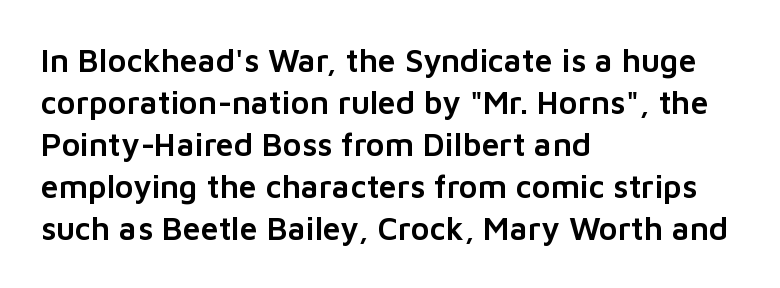
Q: Is the text italic (slanted)? A: No, it is upright.
Q: Is the typeface a serif or a sans-serif typeface? A: Sans-serif.
Q: Is the text underlined? A: No.
Q: How is the paragraph aligned? A: Left-aligned.
Q: Is the spacing between letters normal or unusually wide? A: Normal.
Q: Is the spacing between lines tight, normal or loose? A: Normal.
Q: Width (condensed, normal, or wide)? A: Normal.
Q: Stroke contrast? A: Low.
Q: x-height? A: Medium.
Q: Monospaced? A: No.
